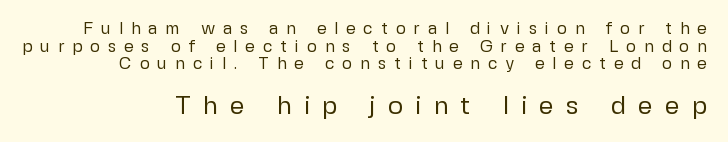
Q: Is the text bold? A: No.
Q: Is the text italic (slanted)? A: No, it is upright.
Q: Is the text underlined? A: No.
Q: How is the paragraph aligned? A: Right-aligned.
Q: Is the spacing between letters normal or unusually wide? A: Unusually wide.
Q: Is the spacing between lines tight, normal or loose? A: Tight.
Q: Which block of text is set in a larger size, the first (top) or the second (bottom)? A: The second (bottom) one.
